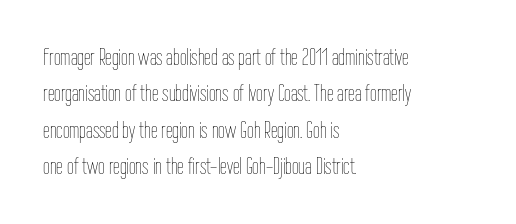
The image shows 24 px text type, upright; set left-aligned, normal line spacing (1.52x), normal letter spacing, not underlined.
